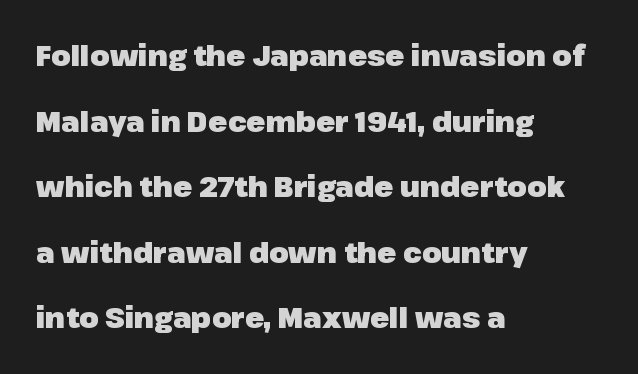
Thick stems and heavy bowls — unmistakably bold. What kind of face is this? One without serifs — a sans. Is there any slant? The stems are plumb. The line texture is even and compact thanks to regular tracking.
